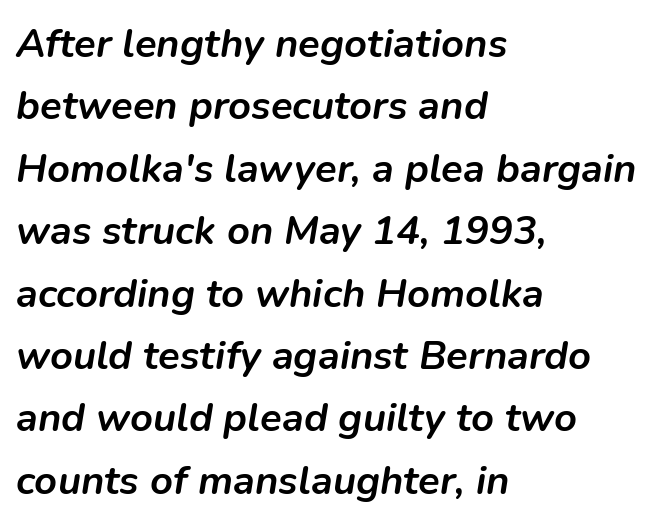
The image shows 40 px semibold type, italic (leaning right); set left-aligned, normal line spacing (1.56x), normal letter spacing, not underlined; low stroke contrast and a medium x-height.
